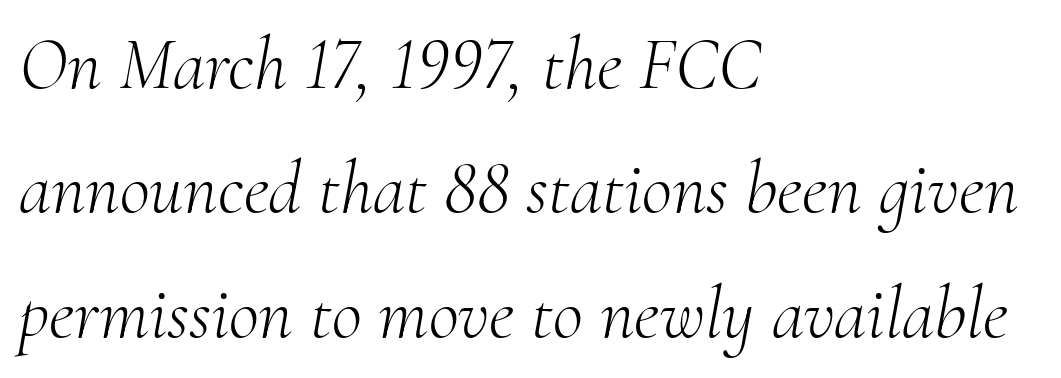
The space directly below the letters is spotless. The axis of the letterforms is tilted away from vertical. The ragged edge is on the right, which tells us the setting is flush left. Character widths vary here, with narrow letters taking less room than wide ones.
